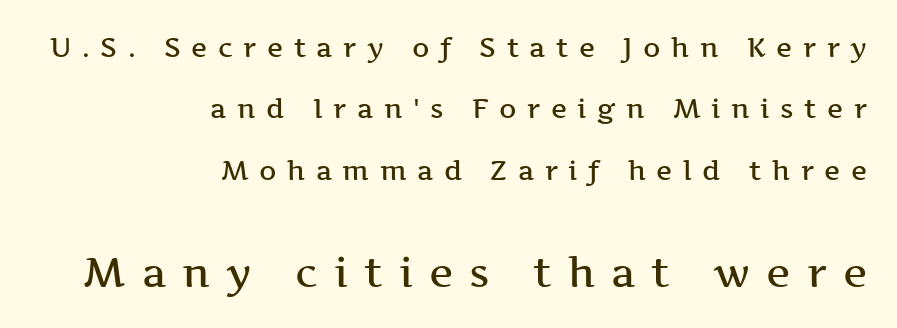
{"serif": "yes", "italic": "no", "bold": "semi", "weight": "semibold", "width": "wide", "stroke_contrast": "medium", "x_height": "medium", "monospaced": "no", "underline": "no", "align": "right", "line_spacing": "loose", "line_spacing_ratio": 2.27, "letter_spacing": "wide", "letter_spacing_em": 0.39, "larger_block": "second", "size_ratio": 1.52, "glyph_px": 41}
